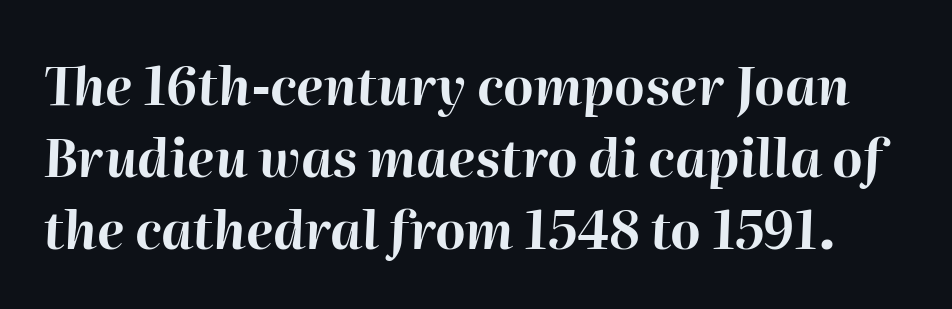
{"italic": "yes", "lean": "right", "slant_degrees": 2, "bold": "yes", "weight": "bold", "width": "normal", "stroke_contrast": "high", "x_height": "medium", "monospaced": "no", "underline": "no", "line_spacing": "normal", "line_spacing_ratio": 1.38, "letter_spacing": "normal", "letter_spacing_em": 0.0, "glyph_px": 52}
